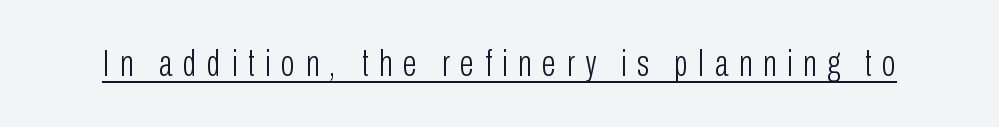
The image shows 37 px light, condensed sans-serif type, upright; set unusually wide letter spacing (+0.28 em), underlined; low stroke contrast and a medium x-height.
